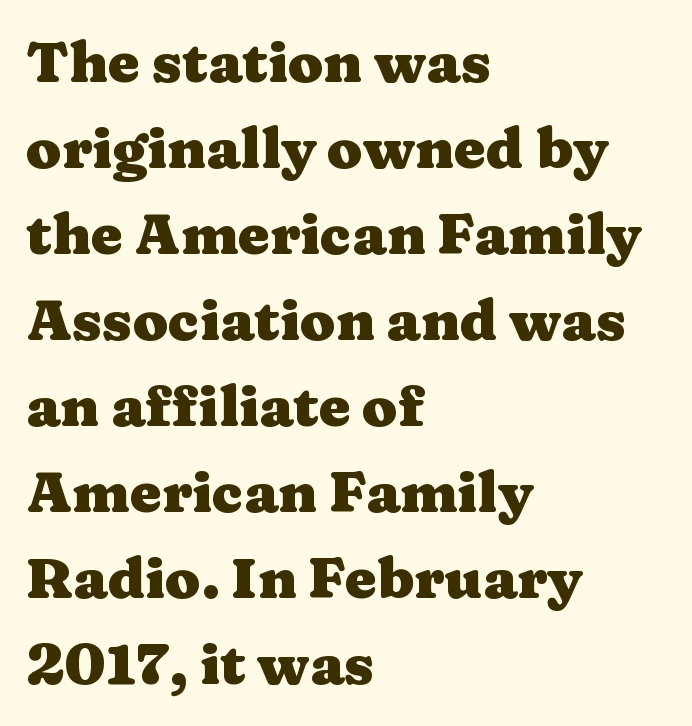
{"serif": "yes", "italic": "no", "bold": "yes", "weight": "heavy", "width": "wide", "stroke_contrast": "medium", "x_height": "medium", "monospaced": "no", "underline": "no", "align": "left", "line_spacing": "normal", "line_spacing_ratio": 1.51, "letter_spacing": "normal", "letter_spacing_em": 0.0, "glyph_px": 57}
